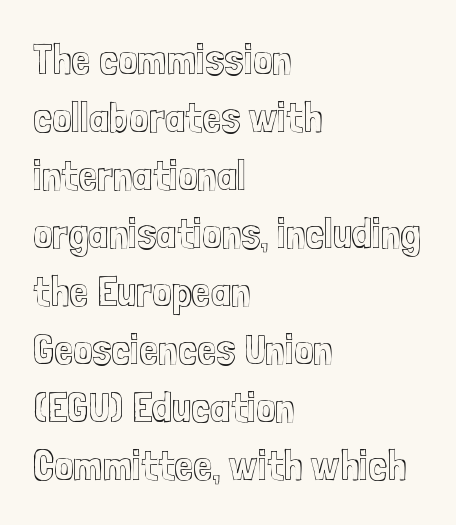
Type without underlining. The gaps between neighbouring characters are ordinary and unremarkable. Tall strokes in this sample are plumb rather than angled. These lines sit exactly where default settings would place them. These lines stack with their left ends in a neat column.
